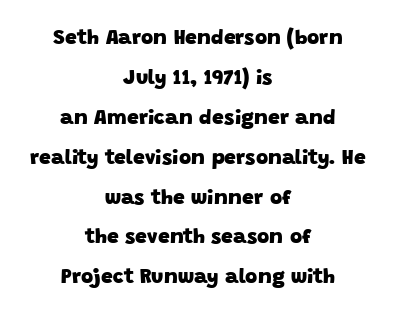
{"bold": "yes", "underline": "no", "align": "center", "line_spacing": "loose", "line_spacing_ratio": 1.9, "letter_spacing": "normal", "letter_spacing_em": 0.0, "glyph_px": 21}
